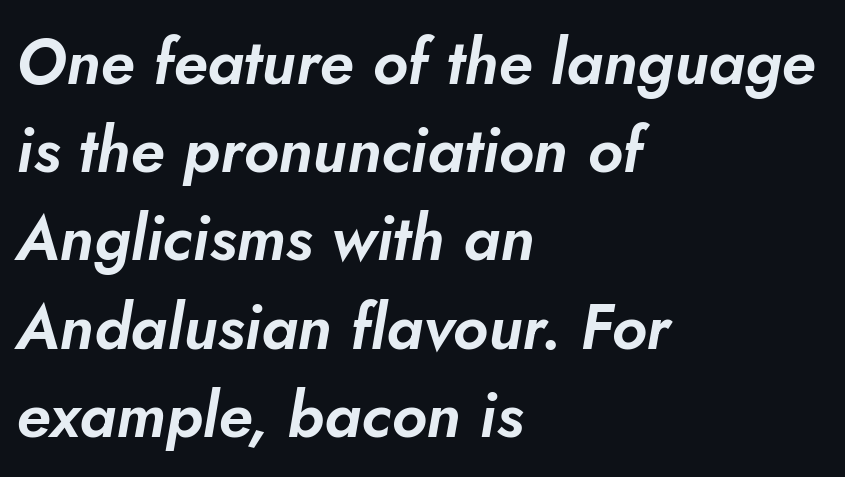
The rendering uses natural spacing where letterforms have individual widths. Horizontal bands of white between lines are of average thickness. Which margin do the lines hug? The left one — the right edge is uneven. In terms of posture, this sample is oblique. The tracking reads as untouched default to a designer's eye. The space beneath each line is pristine and unruled.
